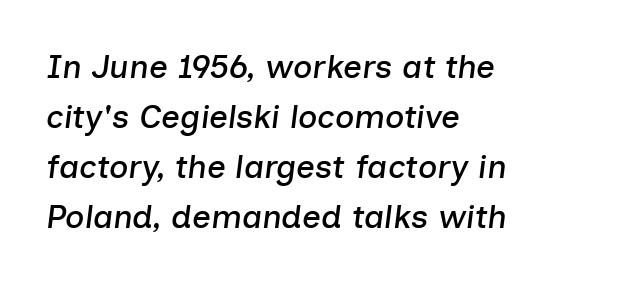
The image shows 33 px text type, italic (leaning right); set left-aligned, normal line spacing (1.52x), normal letter spacing, not underlined; low stroke contrast and a medium x-height.
